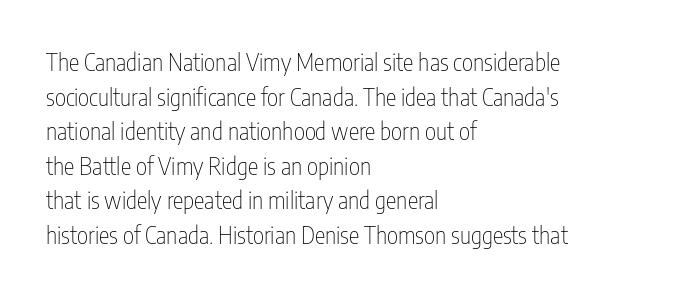
{"italic": "no", "bold": "no", "underline": "no", "align": "left", "line_spacing": "normal", "line_spacing_ratio": 1.44, "letter_spacing": "normal", "letter_spacing_em": 0.0, "glyph_px": 24}
